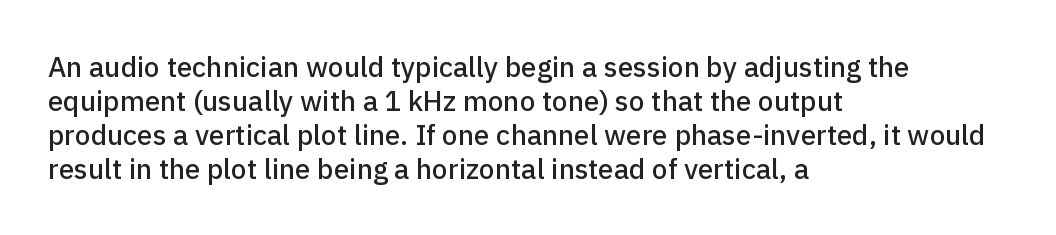
The image shows 28 px sans-serif type, upright; set left-aligned, line spacing 1.21x, normal letter spacing, not underlined; low stroke contrast and a medium x-height.
